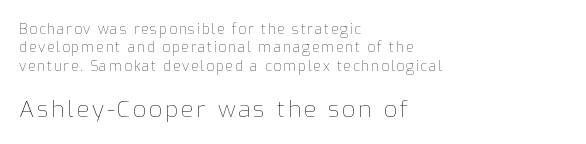
Each row of text sits above clean, open space. Think standard paragraph weight, or any step lighter than that. Whoever set this chose a conventional vertical rhythm. Is the lower block the larger one? Yes — the lower block carries the bigger type. Caption: multi-line text, flush left, ragged right.
